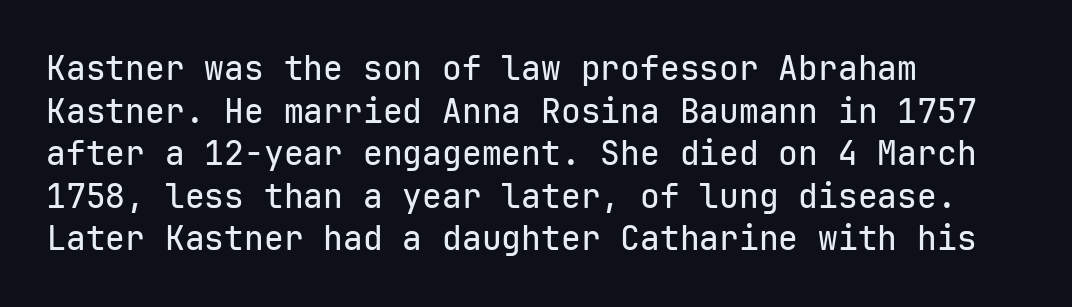
The block of text has a typical density, with ordinary space between rows. The letters stand upright; this is a roman face. Bare-footed words on every line. The face used here is monospaced, like something from a code editor. This is sans-serif lettering, the kind often seen on screens and signage. Glyph-to-glyph distance matches everyday printed text.
